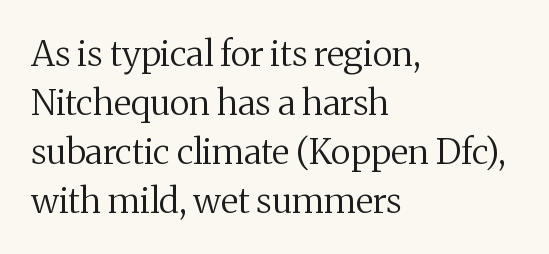
The image shows 35 px regular-weight serif type, upright; set left-aligned, normal line spacing (1.4x), normal letter spacing, not underlined; medium stroke contrast and a medium x-height.
